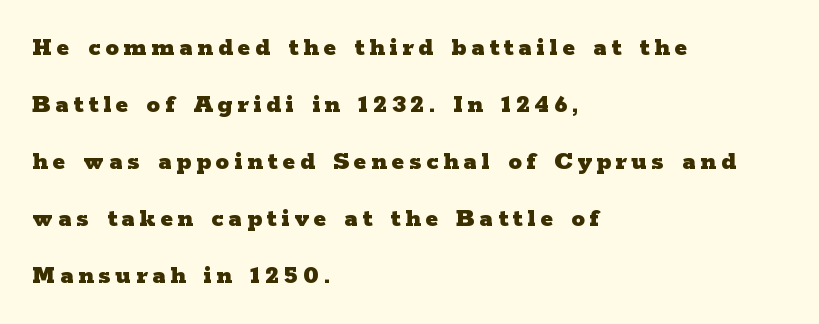
Q: Is the text bold? A: Yes.
Q: Is the text italic (slanted)? A: No, it is upright.
Q: Is the text underlined? A: No.
Q: How is the paragraph aligned? A: Left-aligned.
Q: Is the spacing between lines tight, normal or loose? A: Loose.
